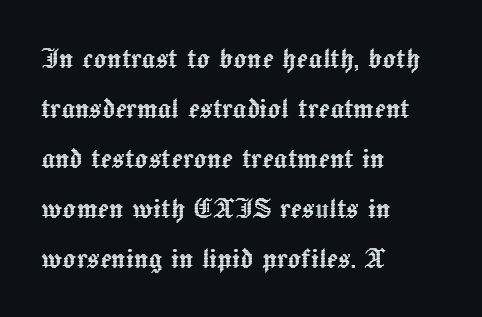
The image shows 34 px text type, upright; set left-aligned, normal line spacing (1.47x), normal letter spacing, not underlined; a medium x-height.
